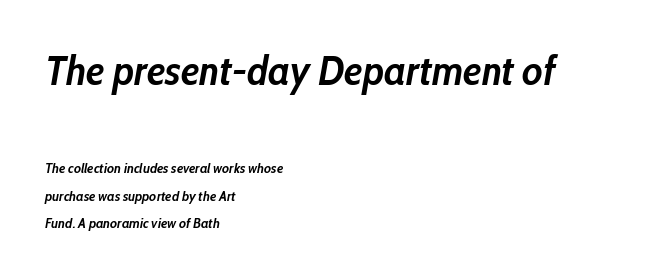
The image shows 41 px semibold, condensed type, italic (leaning right); set left-aligned, loose line spacing (1.98x), normal letter spacing, not underlined; the first (top) block is 2.93x larger; low stroke contrast and a medium x-height.
